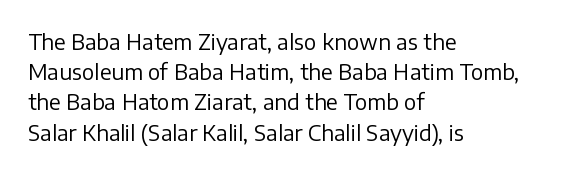
The image shows 21 px text type, upright; set left-aligned, normal line spacing (1.44x), normal letter spacing, not underlined.
